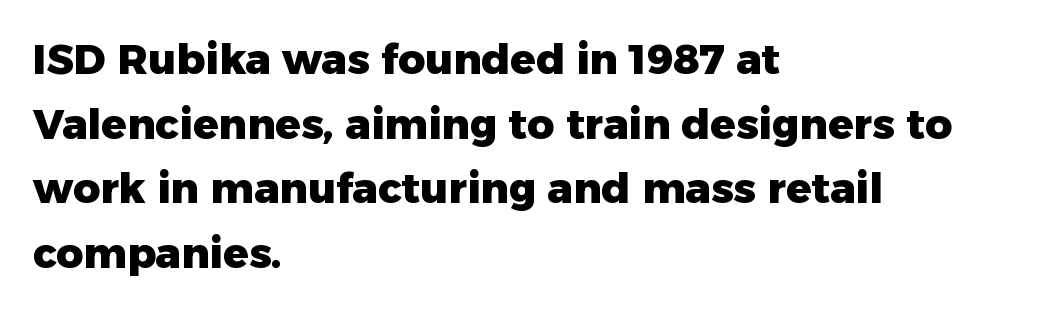
Q: Is the text bold? A: Yes.
Q: Is the text italic (slanted)? A: No, it is upright.
Q: Is the typeface a serif or a sans-serif typeface? A: Sans-serif.
Q: Is the text underlined? A: No.
Q: How is the paragraph aligned? A: Left-aligned.
Q: Is the spacing between letters normal or unusually wide? A: Normal.
Q: Is the spacing between lines tight, normal or loose? A: Normal.
Q: Width (condensed, normal, or wide)? A: Normal.
Q: Stroke contrast? A: Low.
Q: x-height? A: Medium.
Q: Monospaced? A: No.
